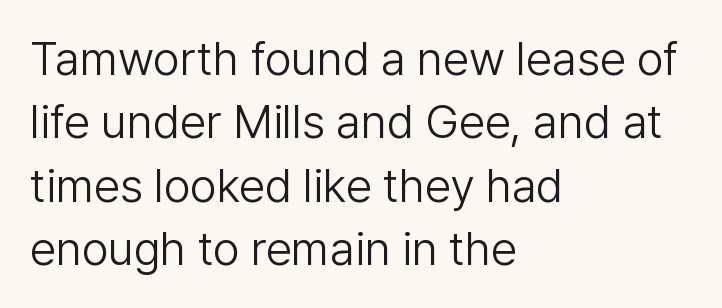
{"serif": "no", "italic": "no", "bold": "no", "weight": "light", "width": "normal", "stroke_contrast": "low", "x_height": "medium", "monospaced": "no", "underline": "no", "align": "left", "line_spacing": "normal", "line_spacing_ratio": 1.35, "letter_spacing": "normal", "letter_spacing_em": 0.0, "glyph_px": 47}
